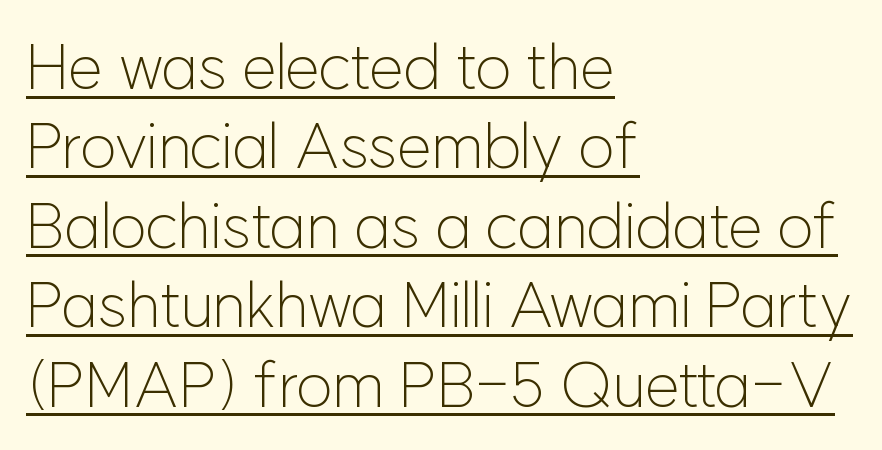
The letterforms sit at book weight or below. The face used here is proportionally spaced, like ordinary book or web type. Note: no serifs on the glyphs. Every row of glyphs begins at an identical x-position on the left. Evenly set lines give the paragraph a standard silhouette. Notice how a bar underscores the lettering throughout.
